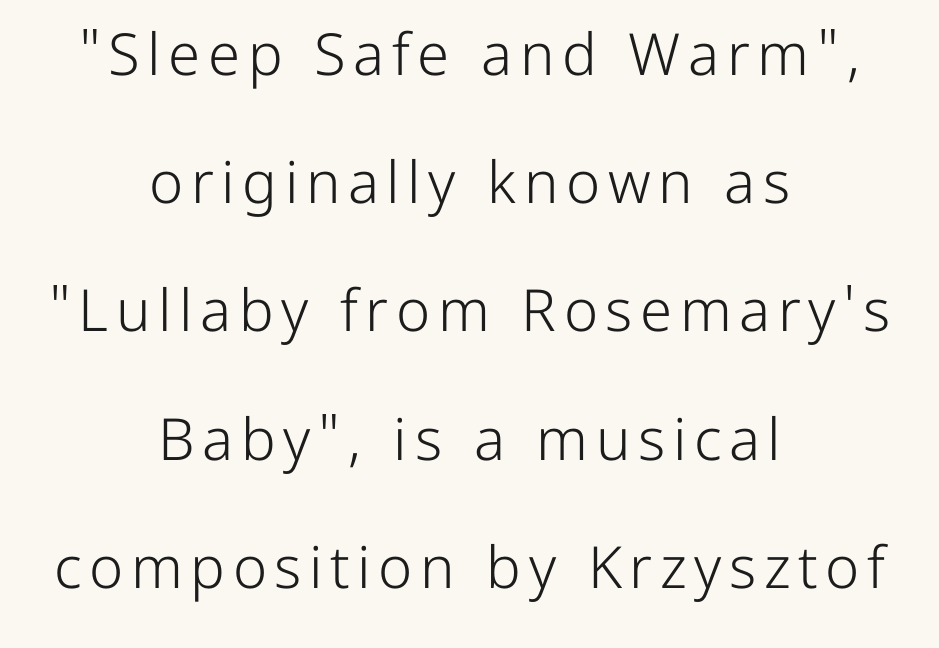
{"serif": "no", "italic": "no", "bold": "no", "weight": "light", "width": "normal", "stroke_contrast": "low", "x_height": "medium", "monospaced": "no", "underline": "no", "align": "center", "line_spacing": "loose", "line_spacing_ratio": 2.21, "glyph_px": 58}
